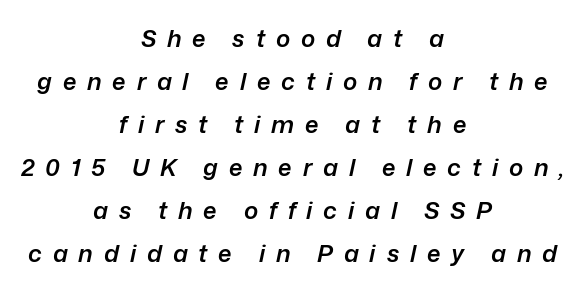
Q: Is the text bold? A: Semi-bold.
Q: Is the text italic (slanted)? A: Yes, it leans right by about 12 degrees.
Q: Is the text underlined? A: No.
Q: How is the paragraph aligned? A: Centered.
Q: Is the spacing between letters normal or unusually wide? A: Unusually wide.
